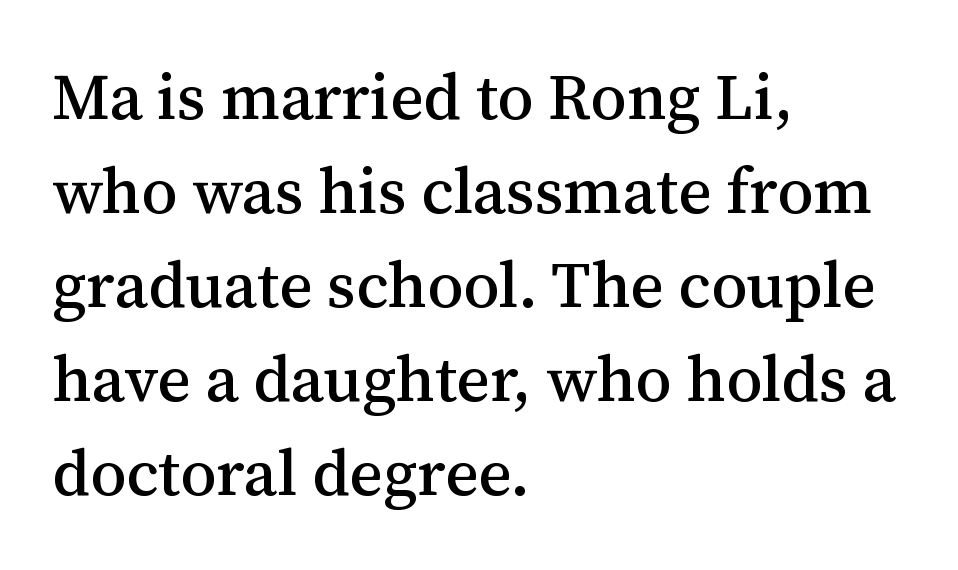
Default kerning and tracking; the words read as compact shapes. Nope, not italic — everything's standing straight. You could not count columns in this text — the font is proportionally spaced. Beneath every word, the page is bare.
